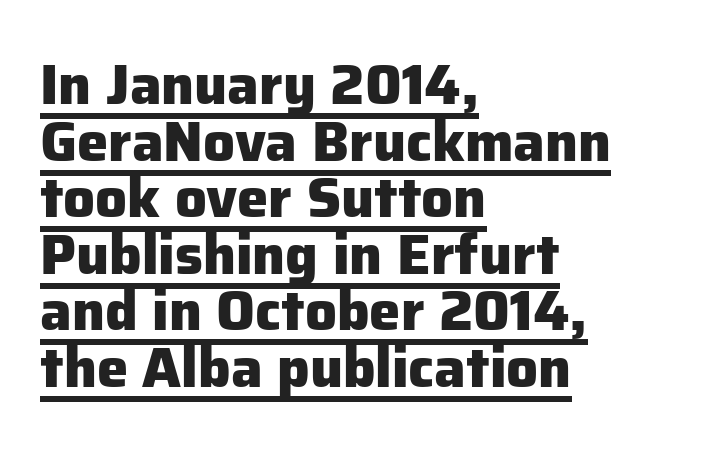
{"serif": "no", "italic": "no", "bold": "yes", "weight": "heavy", "width": "normal", "stroke_contrast": "low", "x_height": "medium", "monospaced": "no", "underline": "yes", "align": "left", "line_spacing": "tight", "line_spacing_ratio": 1.01, "letter_spacing": "normal", "letter_spacing_em": 0.0, "glyph_px": 56}
